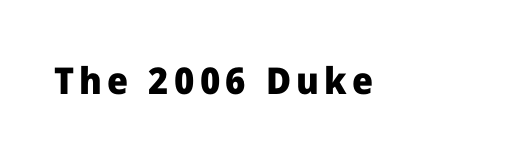
Q: Is the text bold? A: Yes.
Q: Is the text italic (slanted)? A: No, it is upright.
Q: Is the typeface a serif or a sans-serif typeface? A: Sans-serif.
Q: Is the text underlined? A: No.
Q: Width (condensed, normal, or wide)? A: Normal.
Q: Stroke contrast? A: Low.
Q: x-height? A: Medium.
Q: Monospaced? A: No.
